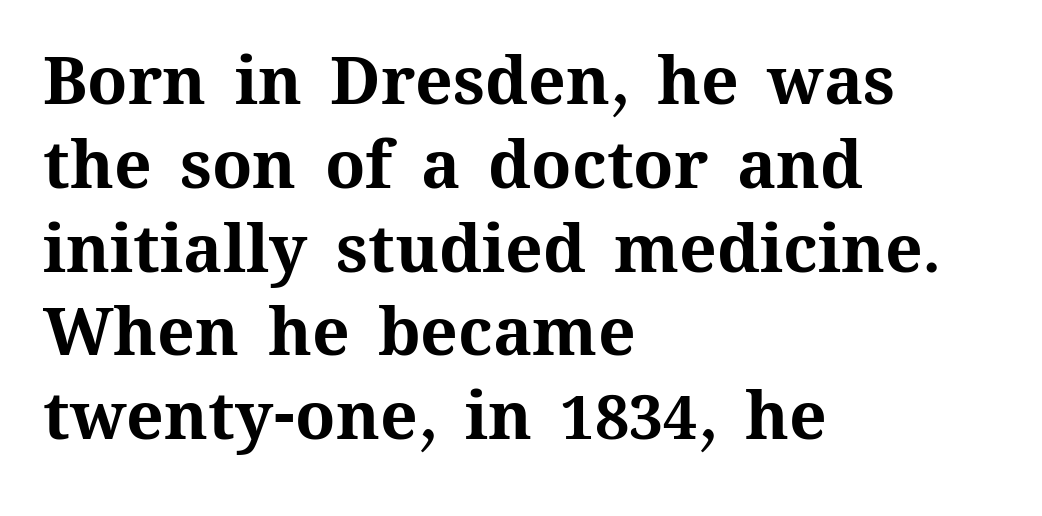
Q: Is the text bold? A: Yes.
Q: Is the text italic (slanted)? A: No, it is upright.
Q: Is the text underlined? A: No.
Q: How is the paragraph aligned? A: Left-aligned.
Q: Is the spacing between letters normal or unusually wide? A: Normal.
Q: Is the spacing between lines tight, normal or loose? A: Normal.
Q: Width (condensed, normal, or wide)? A: Normal.
Q: Stroke contrast? A: Medium.
Q: x-height? A: Medium.
Q: Monospaced? A: No.
